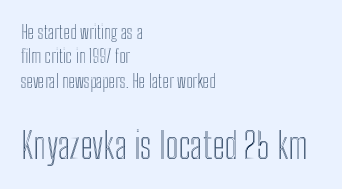
The image shows 36 px condensed type, upright; set left-aligned, normal line spacing (1.36x), normal letter spacing, not underlined; the second (bottom) block is 2.0x larger; a medium x-height.
